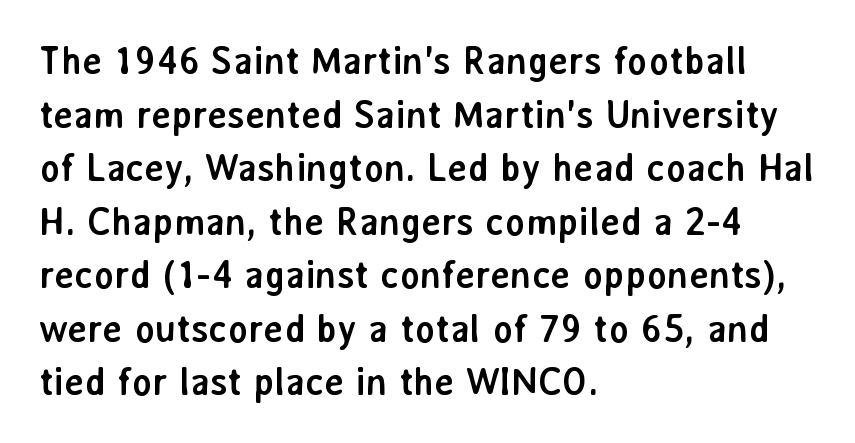
The image shows 38 px semibold sans-serif type, upright; set left-aligned, normal line spacing (1.41x), normal letter spacing, not underlined; low stroke contrast and a medium x-height.
